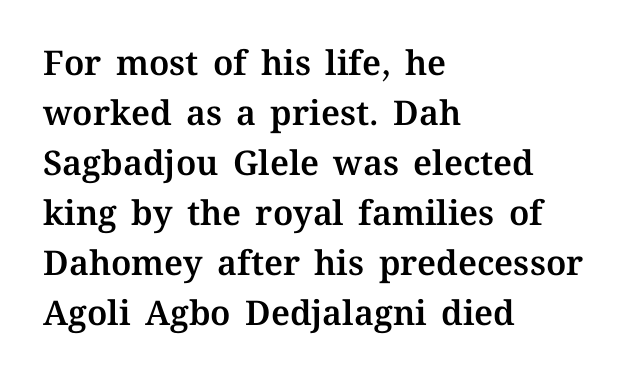
{"italic": "no", "width": "normal", "stroke_contrast": "medium", "x_height": "medium", "monospaced": "no", "underline": "no", "align": "left", "line_spacing": "normal", "line_spacing_ratio": 1.47, "letter_spacing": "normal", "letter_spacing_em": 0.0, "glyph_px": 34}
